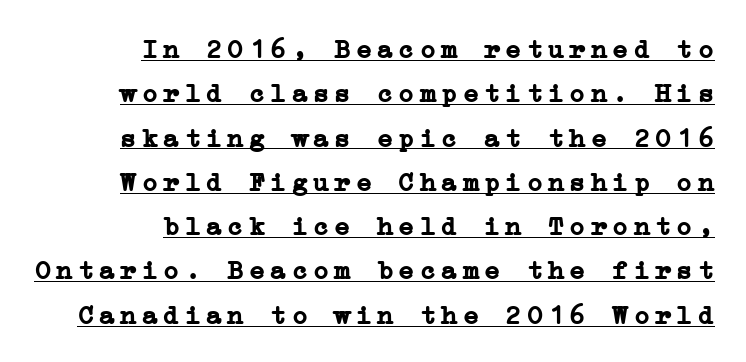
The glyphs have the mass of a bold cut. What decoration does the sample have? An underline. The lines are quadded right. Nope, not italic — everything's standing straight. Summary of vertical rhythm: regular, with standard interline spacing.
